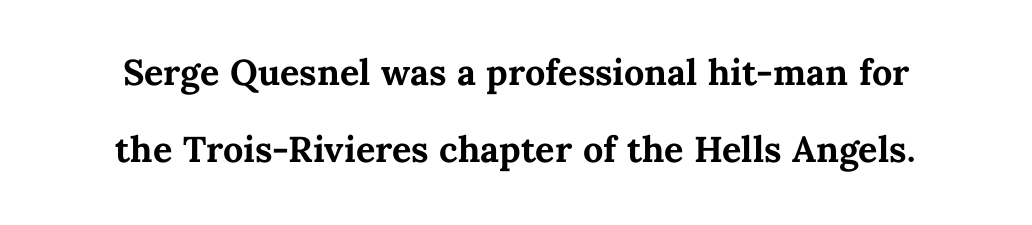
The image shows 48 px semibold type, upright; set centered, normal line spacing (1.6x), normal letter spacing, not underlined; medium stroke contrast and a medium x-height.
